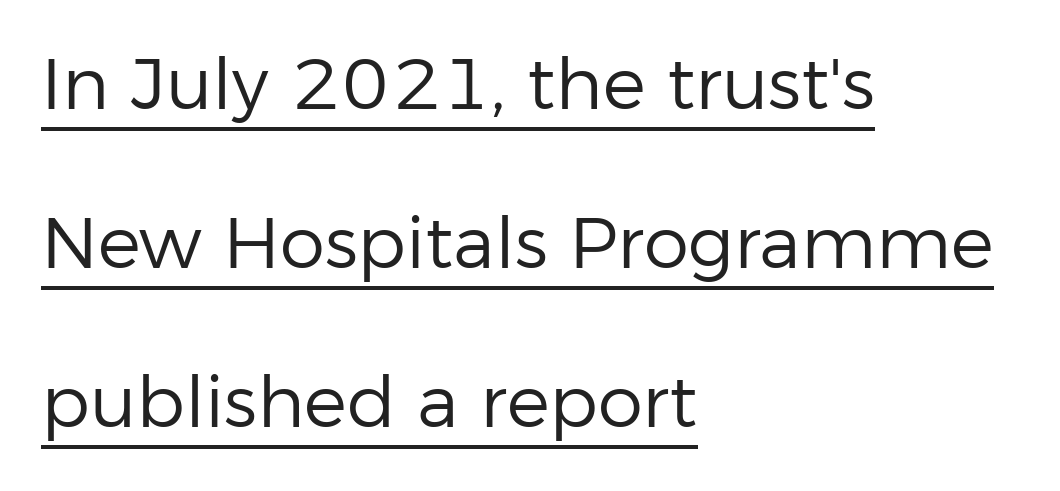
Q: Is the text bold? A: No.
Q: Is the text italic (slanted)? A: No, it is upright.
Q: Is the typeface a serif or a sans-serif typeface? A: Sans-serif.
Q: Is the text underlined? A: Yes.
Q: How is the paragraph aligned? A: Left-aligned.
Q: Is the spacing between letters normal or unusually wide? A: Normal.
Q: Is the spacing between lines tight, normal or loose? A: Loose.
Q: Width (condensed, normal, or wide)? A: Normal.
Q: Stroke contrast? A: Low.
Q: x-height? A: Medium.
Q: Monospaced? A: No.
